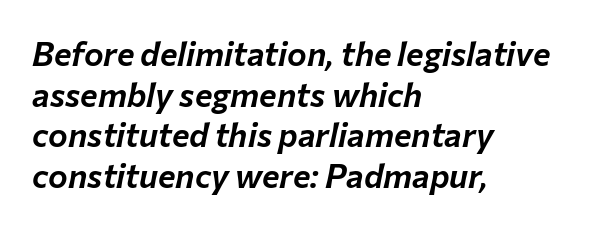
The image shows 33 px text type, italic (leaning right); set left-aligned, line spacing 1.23x, normal letter spacing, not underlined; low stroke contrast and a medium x-height.
